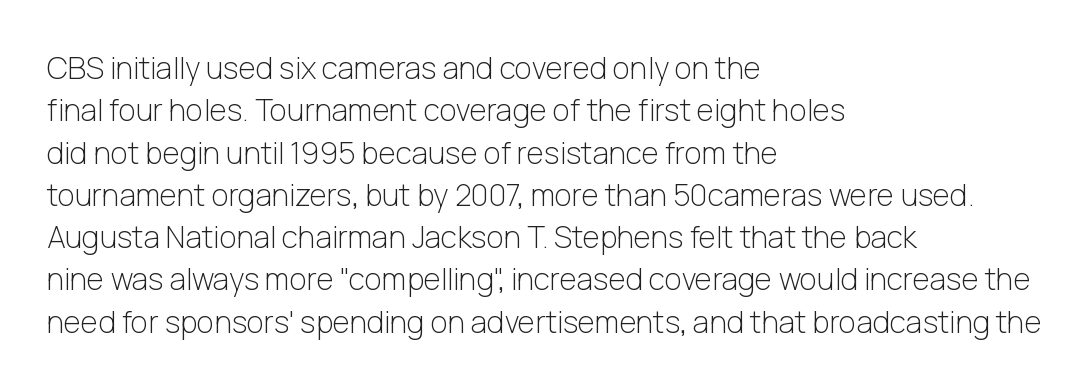
No italicization has been applied; the sample stays upright. Weight: not bold — regular or lighter. Varying glyph widths throughout — classic text-font behaviour. Each word holds together tightly as a unit, with standard inter-letter gaps. A classic flush-left, rag-right setting is used for this passage. The glyphs are unaccompanied by any horizontal stroke below them.
